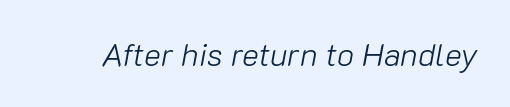
The image shows 32 px light type, italic (leaning right); set normal letter spacing, not underlined; low stroke contrast and a medium x-height.
